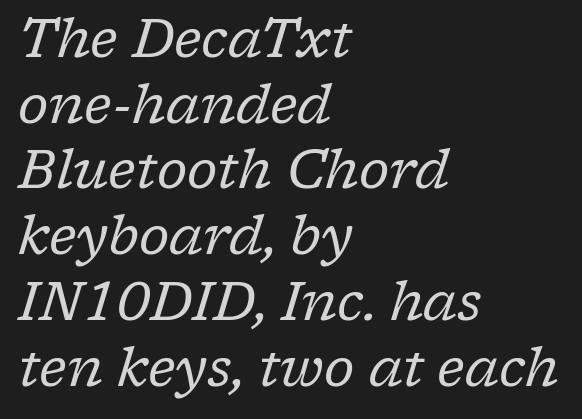
The image shows 53 px regular-weight serif type, italic (leaning right); set left-aligned, line spacing 1.24x, normal letter spacing, not underlined; low stroke contrast and a medium x-height.
